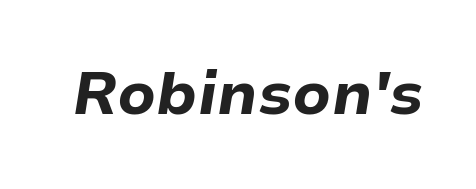
Q: Is the text bold? A: Yes.
Q: Is the text italic (slanted)? A: Yes, it leans right by about 9 degrees.
Q: Is the text underlined? A: No.
Q: Is the spacing between letters normal or unusually wide? A: Normal.
Q: Width (condensed, normal, or wide)? A: Normal.
Q: Stroke contrast? A: Low.
Q: x-height? A: Medium.
Q: Monospaced? A: No.
